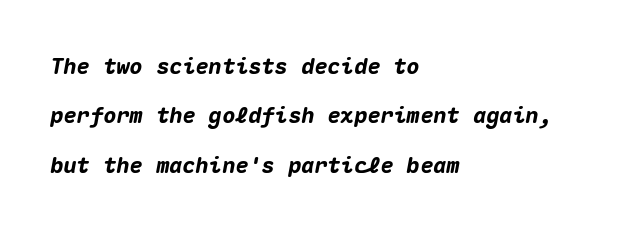
Compared with a centered layout, this one pins lines to the left instead. Tracking here is standard; glyphs follow each other at the usual distance. Strokes here are thick enough to call this a true bold. In terms of posture, this sample is oblique. Airy leading.
